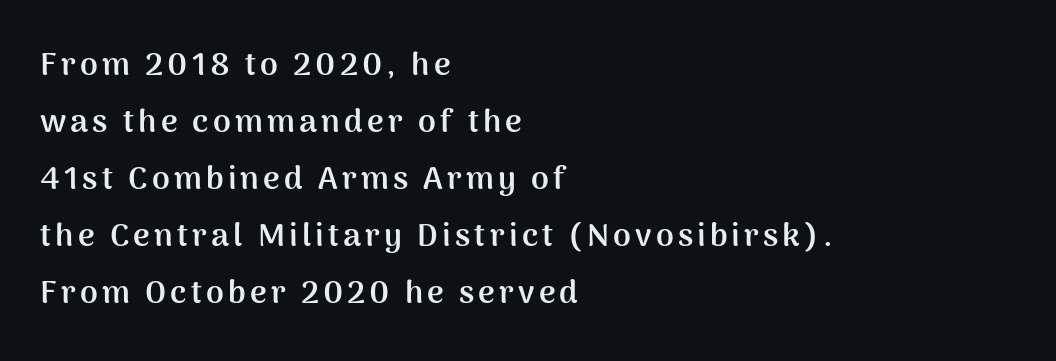
The image shows 32 px semibold sans-serif type, upright; set left-aligned, line spacing 1.78x, not underlined; medium stroke contrast and a medium x-height.
